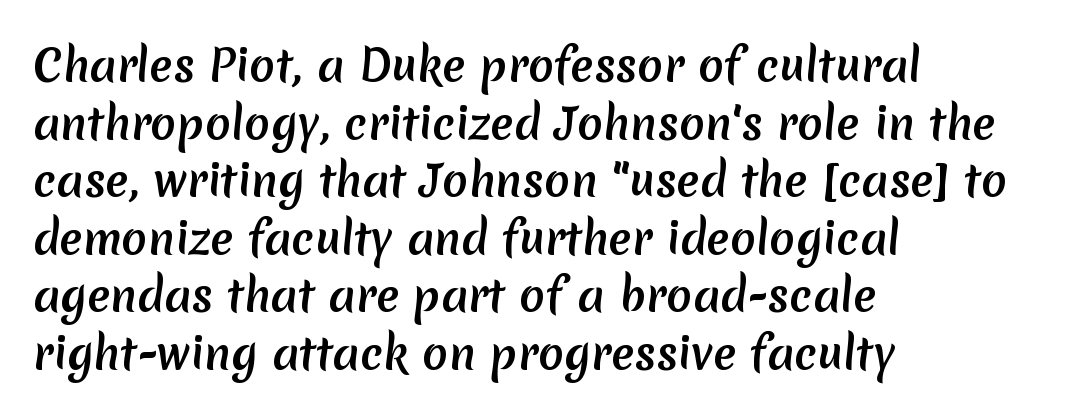
The image shows 43 px semibold sans-serif type; set left-aligned, normal line spacing (1.34x), normal letter spacing, not underlined; low stroke contrast and a medium x-height.
